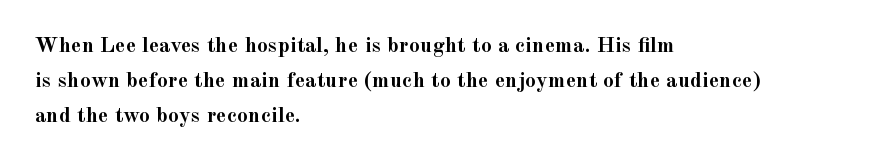
The image shows 22 px bold type, upright; set left-aligned, normal line spacing (1.59x), normal letter spacing, not underlined.
